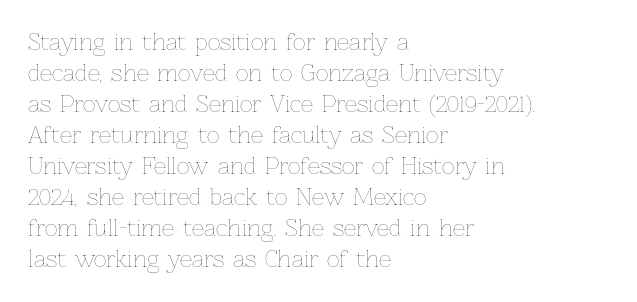
The image shows 22 px text type, upright; set left-aligned, normal line spacing (1.41x), normal letter spacing, not underlined.
